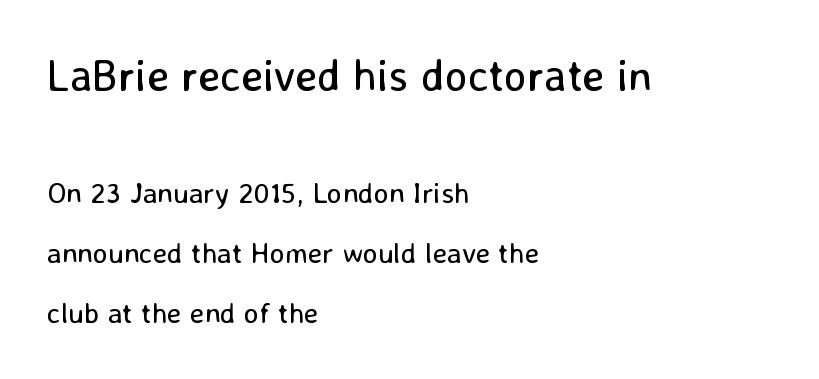
The image shows 44 px regular-weight sans-serif type, upright; set left-aligned, loose line spacing (2.08x), normal letter spacing, not underlined; the first (top) block is 1.52x larger; low stroke contrast and a medium x-height.
